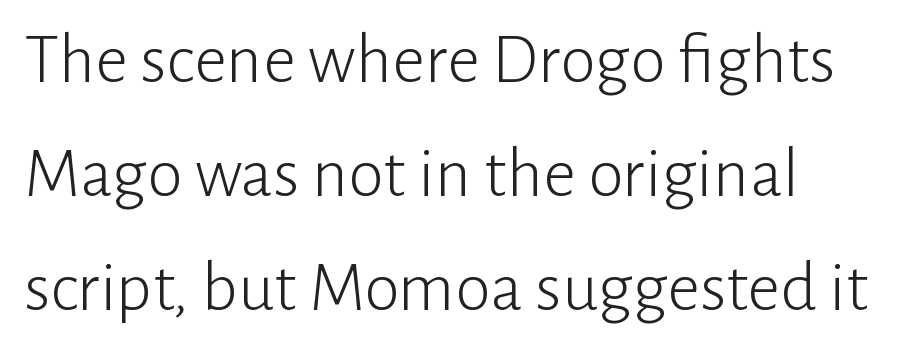
The image shows 72 px light sans-serif type, upright; set left-aligned, normal line spacing (1.58x), normal letter spacing, not underlined; low stroke contrast and a medium x-height.
